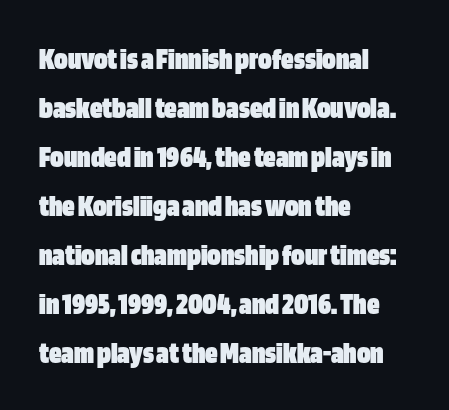
The image shows 31 px heavy, condensed sans-serif type, upright; set left-aligned, normal line spacing (1.58x), normal letter spacing, not underlined; low stroke contrast and a large x-height.
